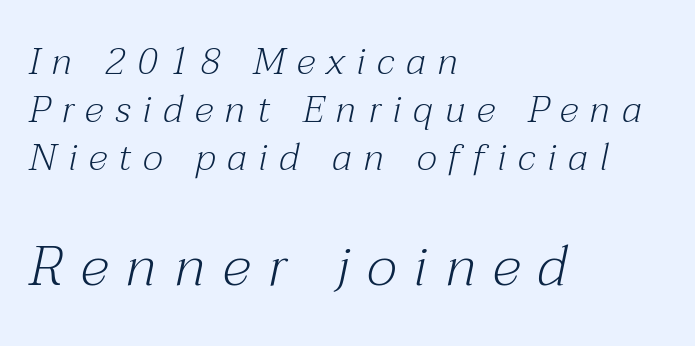
{"serif": "yes", "italic": "yes", "lean": "right", "slant_degrees": 12, "bold": "no", "weight": "light", "width": "normal", "stroke_contrast": "medium", "x_height": "medium", "monospaced": "no", "underline": "no", "align": "left", "line_spacing": "normal", "line_spacing_ratio": 1.26, "letter_spacing": "wide", "letter_spacing_em": 0.31, "larger_block": "second", "size_ratio": 1.5, "glyph_px": 57}
